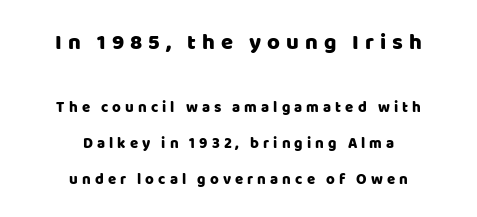
Q: Is the text italic (slanted)? A: No, it is upright.
Q: Is the text underlined? A: No.
Q: How is the paragraph aligned? A: Centered.
Q: Is the spacing between letters normal or unusually wide? A: Unusually wide.
Q: Is the spacing between lines tight, normal or loose? A: Loose.
Q: Which block of text is set in a larger size, the first (top) or the second (bottom)? A: The first (top) one.
